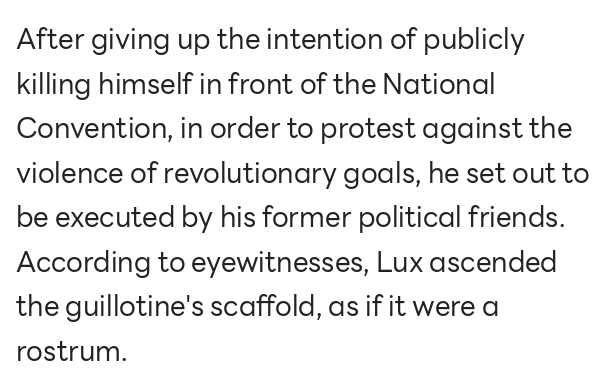
Reading down the column, the eye jumps a familiar distance to each next line. The setting favours the left margin, as ordinary paragraphs usually do. No italicization has been applied; the sample stays upright. Underlining? Definitely not there.
